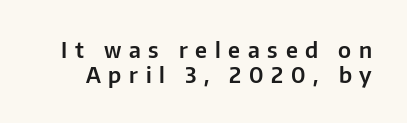
{"italic": "no", "underline": "no", "line_spacing": "tight", "line_spacing_ratio": 1.12, "letter_spacing": "wide", "letter_spacing_em": 0.35, "glyph_px": 22}
